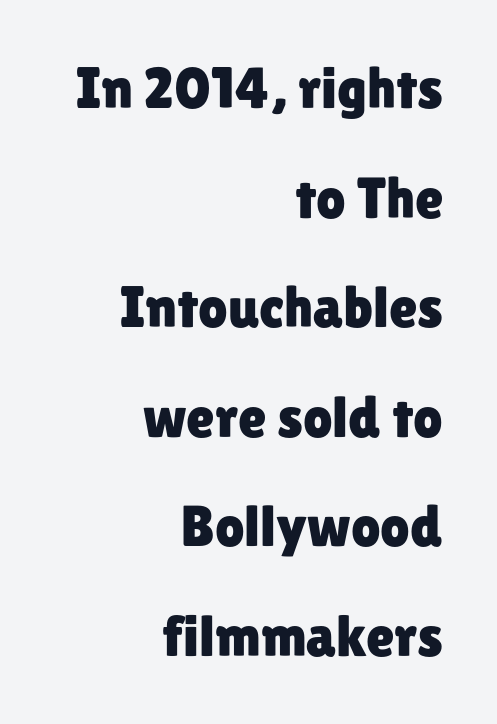
The image shows 58 px sans-serif type, upright; set right-aligned, line spacing 1.89x, normal letter spacing, not underlined; low stroke contrast and a medium x-height.
